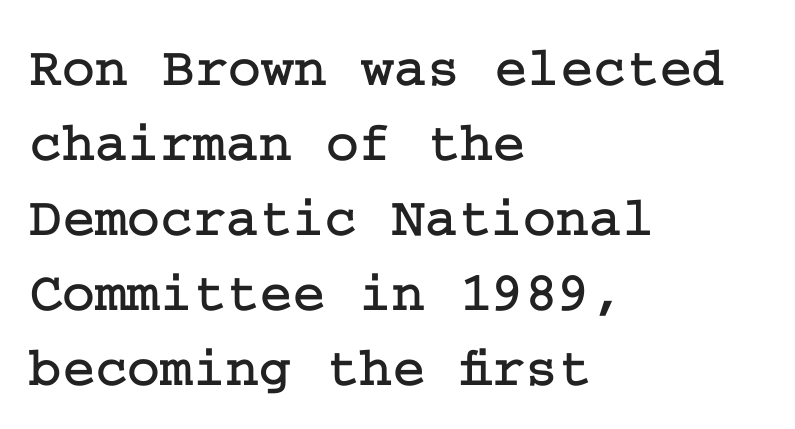
Summary of vertical rhythm: regular, with standard interline spacing. You can tell from the footed stems that serif type was used. The string is rendered with underlining switched off. This sample uses an upright cut, with every glyph sitting square on the baseline. Default kerning and tracking; the words read as compact shapes. The typesetter chose a ragged-right arrangement here.
